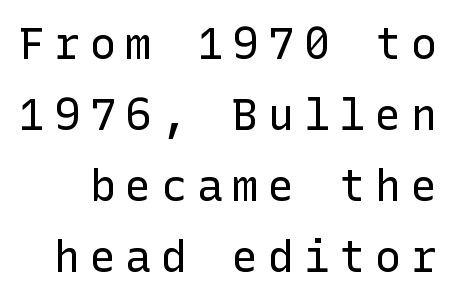
Q: Is the text bold? A: No.
Q: Is the text italic (slanted)? A: No, it is upright.
Q: Is the typeface a serif or a sans-serif typeface? A: Sans-serif.
Q: Is the text underlined? A: No.
Q: Is the spacing between letters normal or unusually wide? A: Unusually wide.
Q: Is the spacing between lines tight, normal or loose? A: Normal.
Q: Width (condensed, normal, or wide)? A: Normal.
Q: Stroke contrast? A: Low.
Q: x-height? A: Medium.
